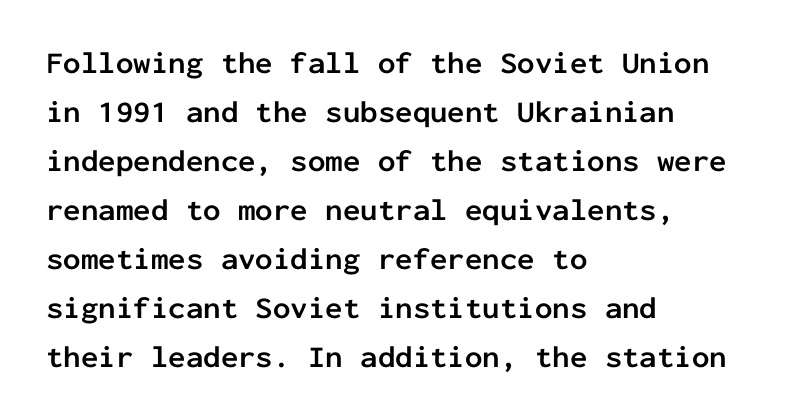
Q: Is the text bold? A: Yes.
Q: Is the text italic (slanted)? A: No, it is upright.
Q: Is the typeface a serif or a sans-serif typeface? A: Sans-serif.
Q: Is the text underlined? A: No.
Q: How is the paragraph aligned? A: Left-aligned.
Q: Is the spacing between letters normal or unusually wide? A: Normal.
Q: Is the spacing between lines tight, normal or loose? A: Normal.
Q: Width (condensed, normal, or wide)? A: Normal.
Q: Stroke contrast? A: Low.
Q: x-height? A: Medium.
Q: Monospaced? A: Yes.
